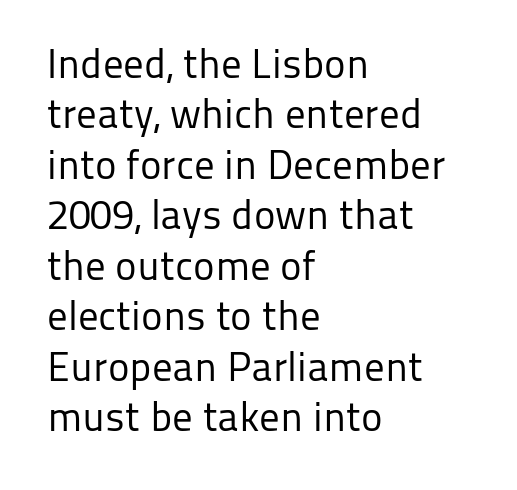
Q: Is the text bold? A: No.
Q: Is the text italic (slanted)? A: No, it is upright.
Q: Is the typeface a serif or a sans-serif typeface? A: Sans-serif.
Q: Is the text underlined? A: No.
Q: How is the paragraph aligned? A: Left-aligned.
Q: Is the spacing between letters normal or unusually wide? A: Normal.
Q: Width (condensed, normal, or wide)? A: Normal.
Q: Stroke contrast? A: Low.
Q: x-height? A: Medium.
Q: Monospaced? A: No.
